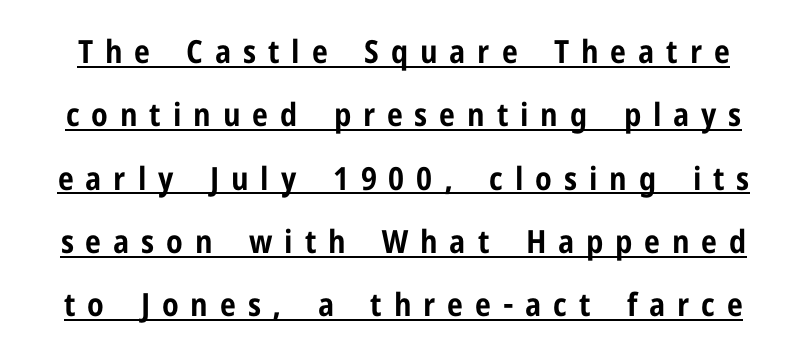
Q: Is the text bold? A: Yes.
Q: Is the text italic (slanted)? A: No, it is upright.
Q: Is the typeface a serif or a sans-serif typeface? A: Sans-serif.
Q: Is the text underlined? A: Yes.
Q: Is the spacing between letters normal or unusually wide? A: Unusually wide.
Q: Is the spacing between lines tight, normal or loose? A: Loose.
Q: Width (condensed, normal, or wide)? A: Condensed.
Q: Stroke contrast? A: Low.
Q: x-height? A: Medium.
Q: Monospaced? A: No.
